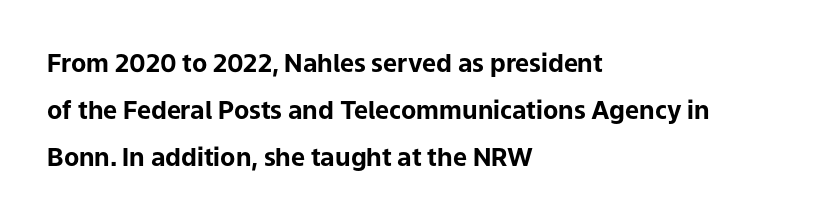
The image shows 25 px bold type, upright; set left-aligned, line spacing 1.89x, normal letter spacing, not underlined.
